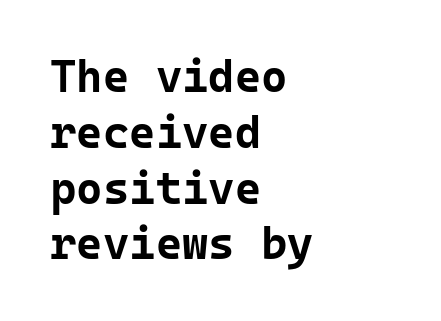
Each glyph is drawn with heavy, bold strokes. The letters sit at their default tracking, neither squeezed nor spread. The text was rendered using a sans face with plain stroke endings. Each line starts at the same left margin while the right side varies.
